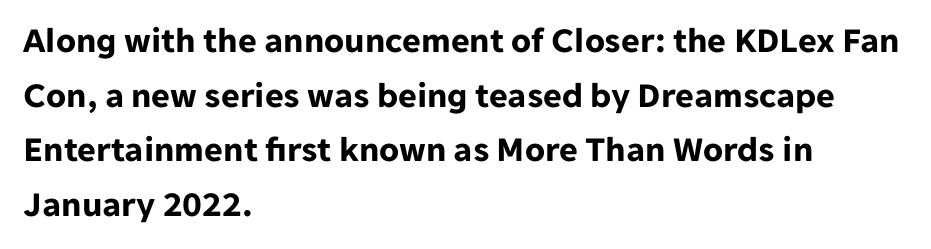
The image shows 36 px bold sans-serif type, upright; set left-aligned, normal line spacing (1.52x), normal letter spacing, not underlined; low stroke contrast and a medium x-height.
